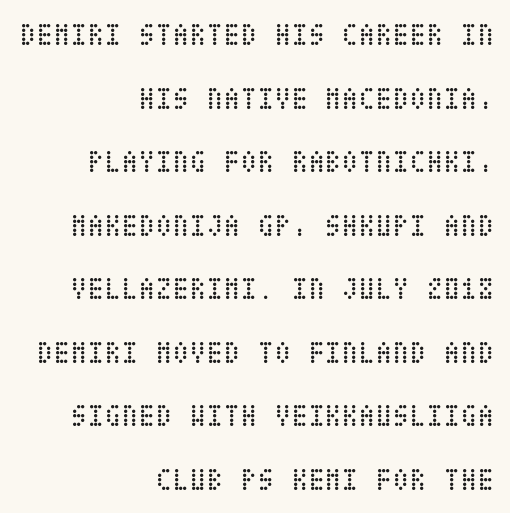
Q: Is the text bold? A: No.
Q: Is the text italic (slanted)? A: No, it is upright.
Q: Is the text underlined? A: No.
Q: How is the paragraph aligned? A: Right-aligned.
Q: Is the spacing between letters normal or unusually wide? A: Normal.
Q: Is the spacing between lines tight, normal or loose? A: Loose.
Q: Width (condensed, normal, or wide)? A: Condensed.
Q: Stroke contrast? A: Low.
Q: x-height? A: Large.
